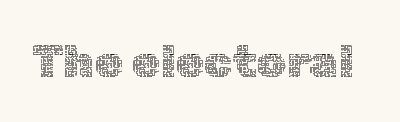
Proportional: the letters do not fall into vertical columns. Observe the ordinary spacing: letters are neighbours, not strangers. Heft: none added — not bold. Underline: absent. This is the regular roman posture of the typeface.
